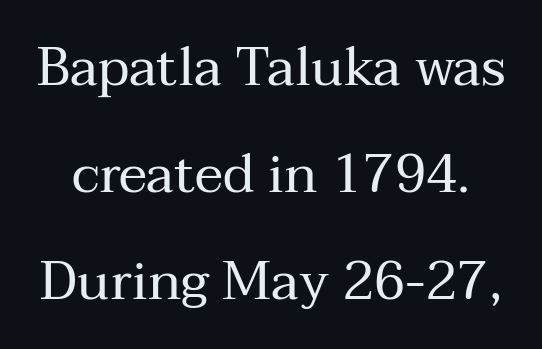
Is the stroke heavy? The answer is a plain regular-or-lighter. The words here are not underlined. Yep, those are serifs on the letters. The block of text is sparse from top to bottom, with ample space between rows. A roman cut, with each character standing at attention.
